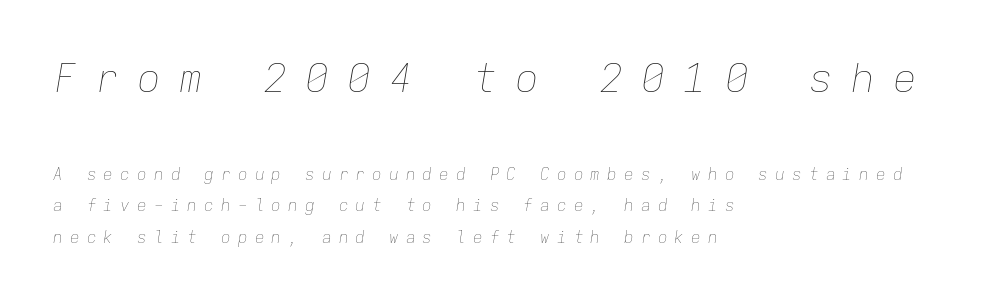
The image shows 40 px thin type, italic (leaning right), monospaced; set left-aligned, loose line spacing (1.97x), unusually wide letter spacing (+0.45 em), not underlined; the first (top) block is 2.5x larger; low stroke contrast and a medium x-height.
